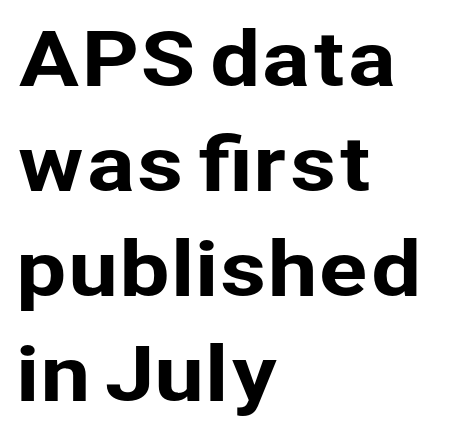
The image shows 74 px sans-serif type, upright; set left-aligned, normal line spacing (1.42x), normal letter spacing, not underlined; low stroke contrast and a medium x-height.
